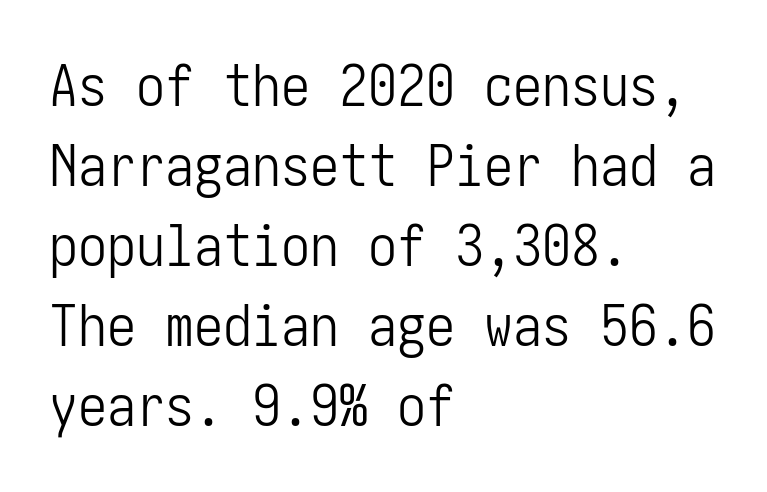
This rendering leaves character spacing at its baseline value. Evenly set lines give the paragraph a standard silhouette. A typesetter would mark this as roman, not italic. Typographically, this falls in the sans-serif category. Teacher's note: observe the even left margin — that is flush-left alignment.
